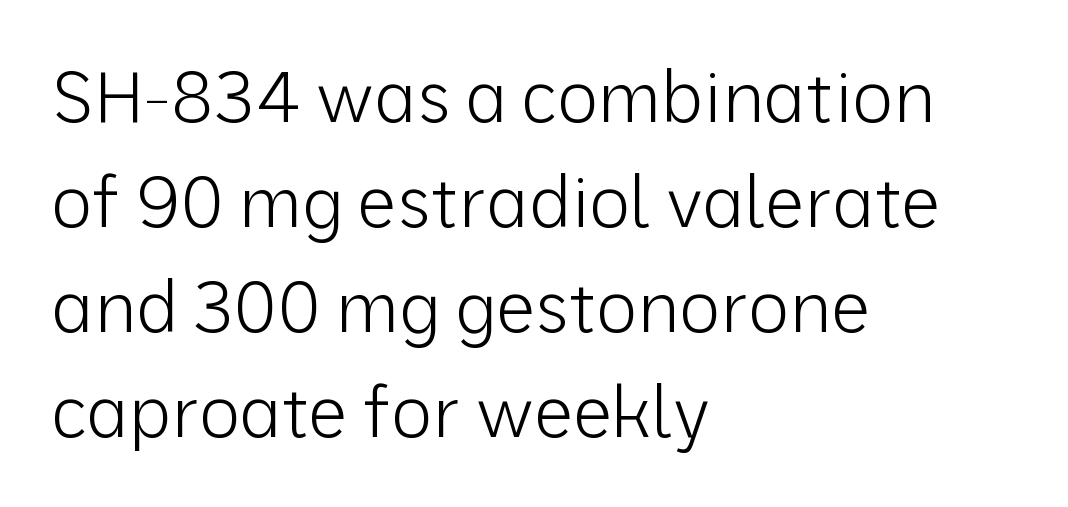
Q: Is the text bold? A: No.
Q: Is the text italic (slanted)? A: No, it is upright.
Q: Is the typeface a serif or a sans-serif typeface? A: Sans-serif.
Q: Is the text underlined? A: No.
Q: How is the paragraph aligned? A: Left-aligned.
Q: Is the spacing between letters normal or unusually wide? A: Normal.
Q: Is the spacing between lines tight, normal or loose? A: Normal.
Q: Width (condensed, normal, or wide)? A: Normal.
Q: Stroke contrast? A: Low.
Q: x-height? A: Medium.
Q: Monospaced? A: No.
